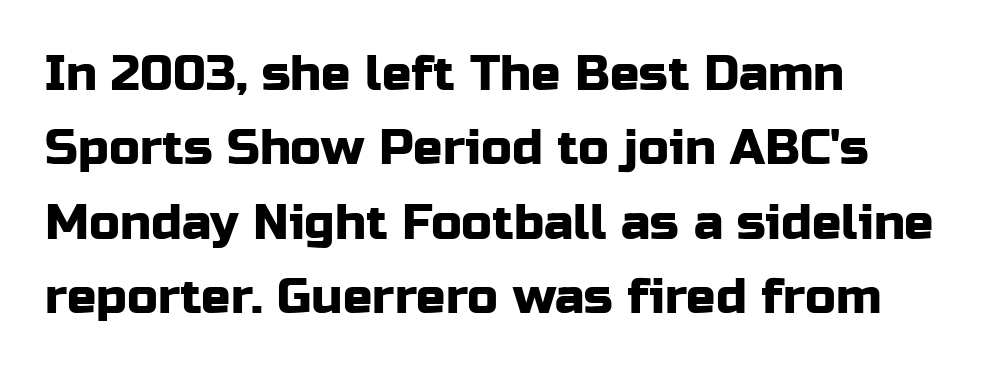
Is the letter spacing exaggerated? No — it looks like the ordinary default. The rendering uses natural spacing where letterforms have individual widths. Students, observe: this is what conventionally led text looks like. The type family on display is of the sans-serif kind. Which margin do the lines hug? The left one — the right edge is uneven. Italic? Not at all — the glyphs are vertical.
